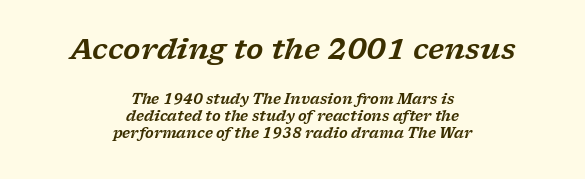
The image shows 28 px wide serif type, italic (leaning right); set centered, line spacing 1.2x, normal letter spacing, not underlined; the first (top) block is 2.0x larger; low stroke contrast and a medium x-height.
